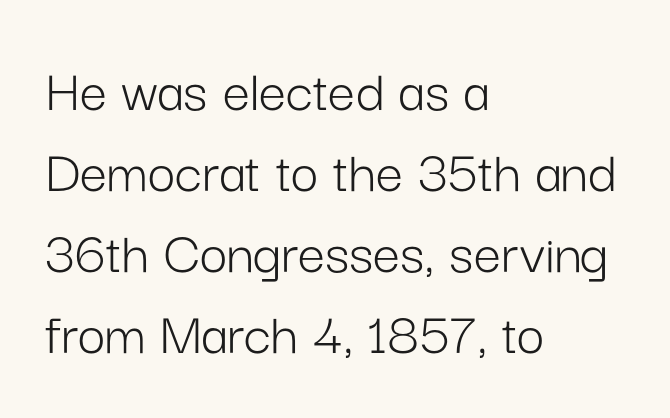
Words float on clear page, feet unadorned. Baseline-to-baseline distance is the conventional proportion of letter height. Is this a fixed-width face? No — the glyphs have proportional, varying widths. Posture: straight, roman, zero tilt.
